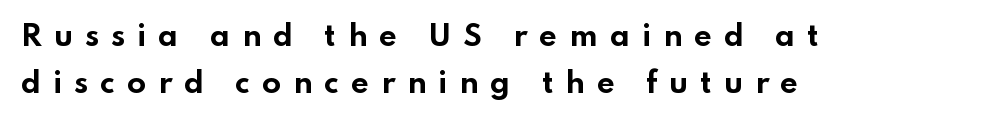
The image shows 28 px bold, wide sans-serif type, upright; set left-aligned, normal line spacing (1.67x), unusually wide letter spacing (+0.42 em), not underlined; low stroke contrast and a small x-height.
